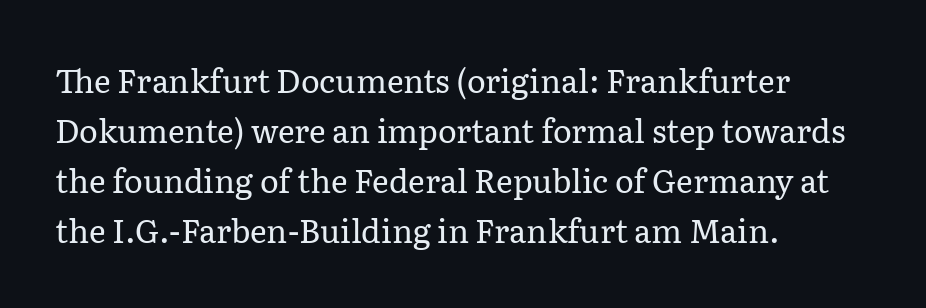
{"serif": "yes", "italic": "no", "bold": "no", "weight": "regular", "width": "normal", "stroke_contrast": "low", "x_height": "medium", "monospaced": "no", "underline": "no", "align": "left", "line_spacing": "normal", "line_spacing_ratio": 1.56, "letter_spacing": "normal", "letter_spacing_em": 0.0, "glyph_px": 32}
